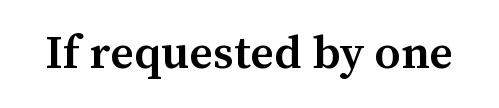
{"serif": "yes", "italic": "no", "bold": "semi", "weight": "semibold", "width": "normal", "stroke_contrast": "medium", "x_height": "medium", "monospaced": "no", "underline": "no", "letter_spacing": "normal", "letter_spacing_em": 0.0, "glyph_px": 47}
